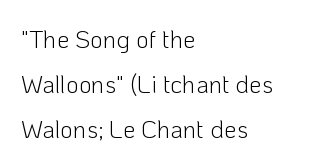
The image shows 25 px text type, upright; set left-aligned, line spacing 1.8x, normal letter spacing, not underlined.
